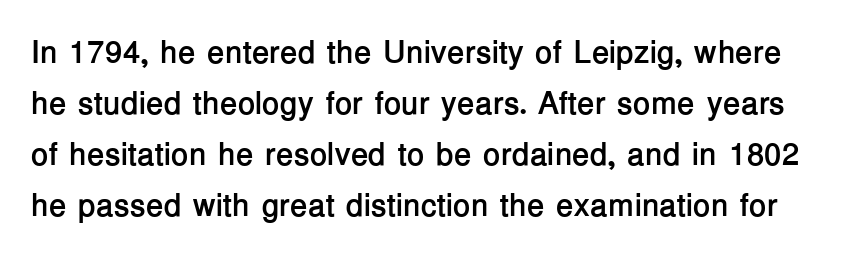
These words are printed bold, with thick strokes throughout. Upright lettering throughout. Whoever set this chose a conventional vertical rhythm. What kind of face is this? One without serifs — a sans.
